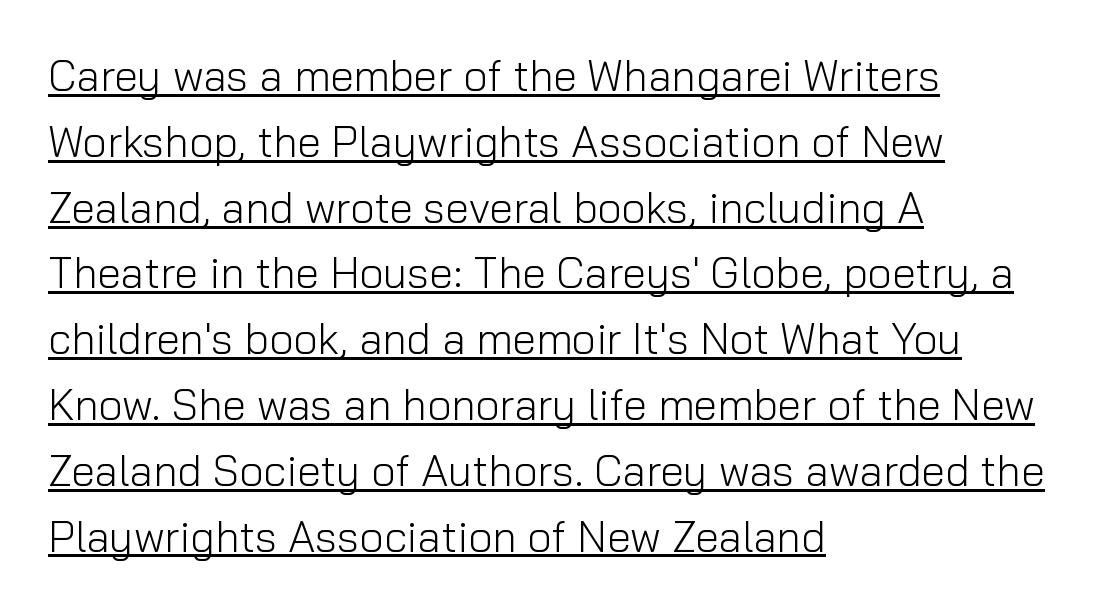
Is there much room between lines? A standard amount, neither cramped nor airy. Observe the ordinary spacing: letters are neighbours, not strangers. Proportional: the letters do not fall into vertical columns. Stroke terminals: plain, sans-serif. A classic flush-left, rag-right setting is used for this passage.
